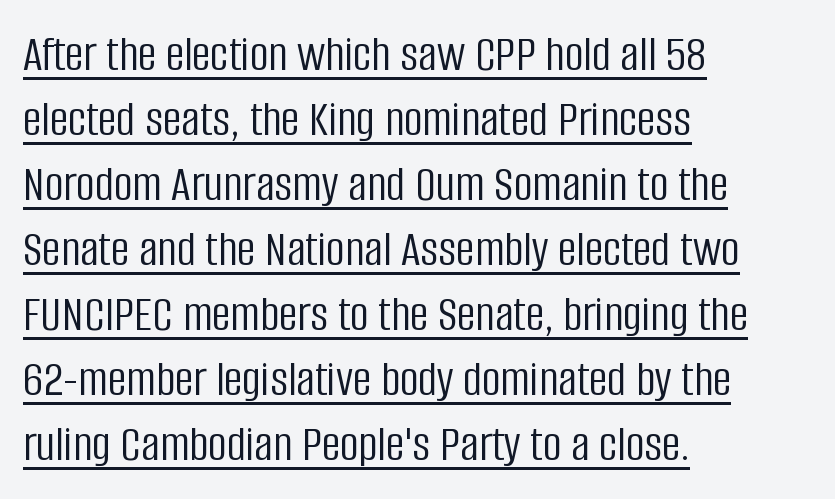
The image shows 52 px light, condensed sans-serif type, upright; set left-aligned, normal line spacing (1.25x), normal letter spacing, underlined; low stroke contrast and a large x-height.
